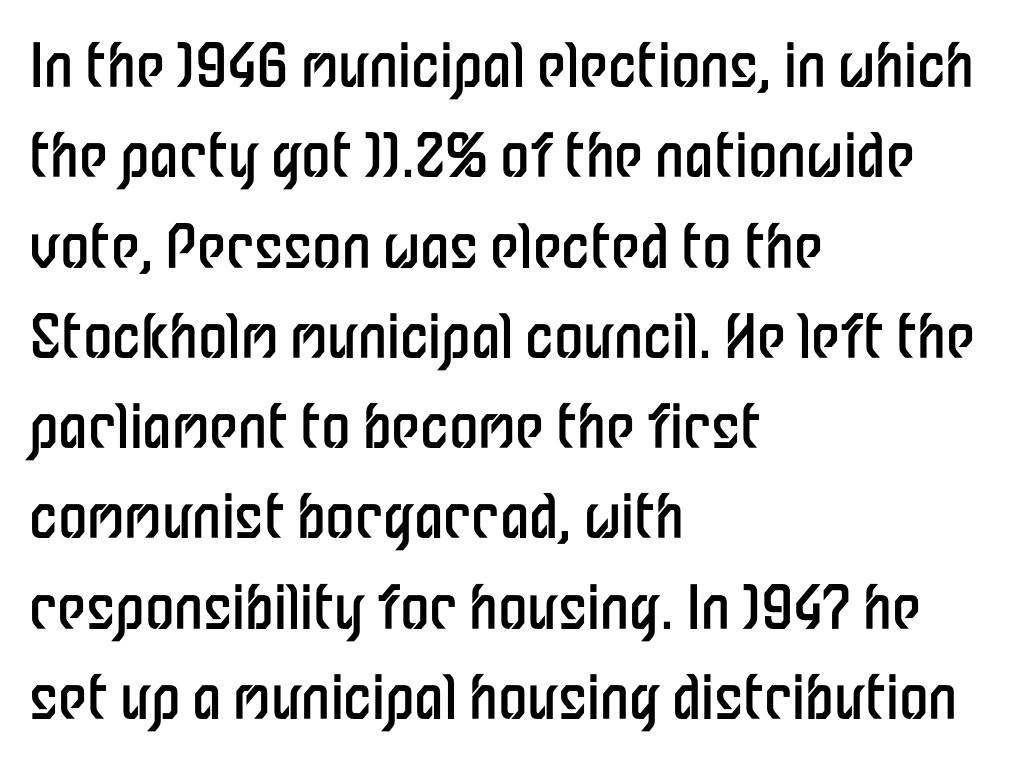
The image shows 59 px regular-weight, condensed sans-serif type, upright; set left-aligned, normal line spacing (1.53x), normal letter spacing, not underlined; low stroke contrast and a medium x-height.
